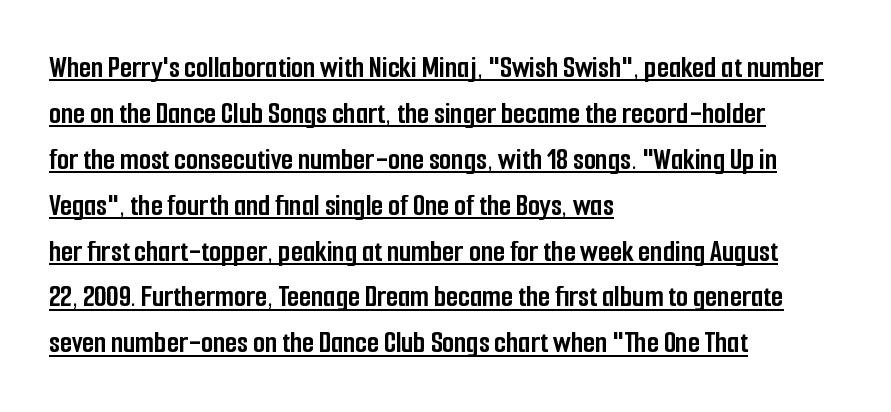
The image shows 31 px semibold, condensed sans-serif type, upright; set left-aligned, normal line spacing (1.48x), normal letter spacing, underlined; low stroke contrast and a medium x-height.
